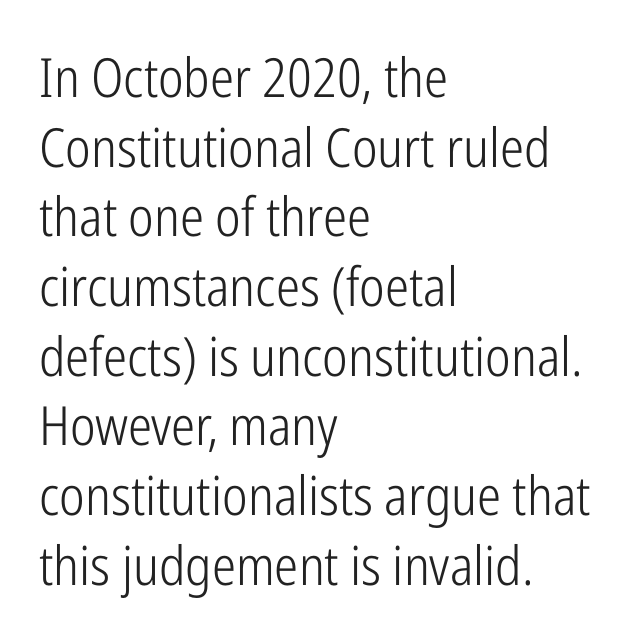
{"serif": "no", "italic": "no", "bold": "no", "weight": "light", "width": "condensed", "stroke_contrast": "low", "x_height": "medium", "monospaced": "no", "underline": "no", "align": "left", "line_spacing": "normal", "line_spacing_ratio": 1.29, "letter_spacing": "normal", "letter_spacing_em": 0.0, "glyph_px": 54}
